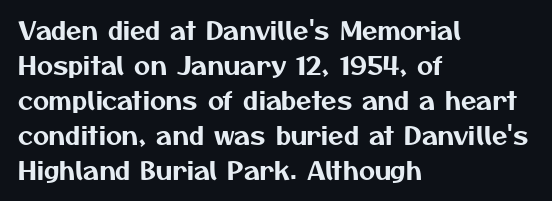
The space beneath each line is pristine and unruled. Short and long lines alike share a common starting point at left. Interline gaps are of average width in this sample. The type is set solid horizontally, with unmodified tracking.
